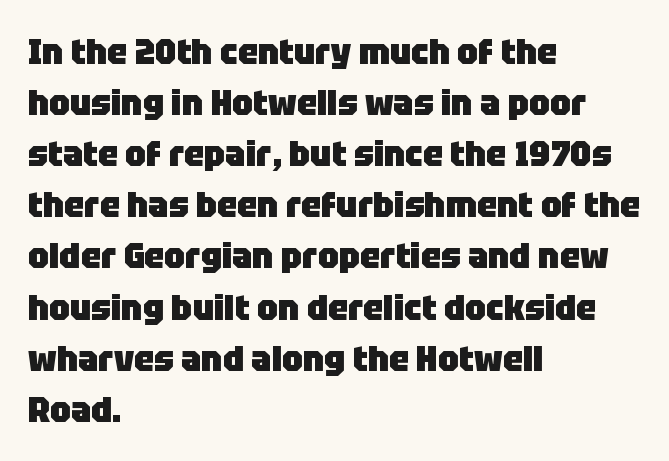
The image shows 36 px heavy sans-serif type, upright; set left-aligned, normal line spacing (1.42x), normal letter spacing, not underlined; low stroke contrast and a large x-height.
